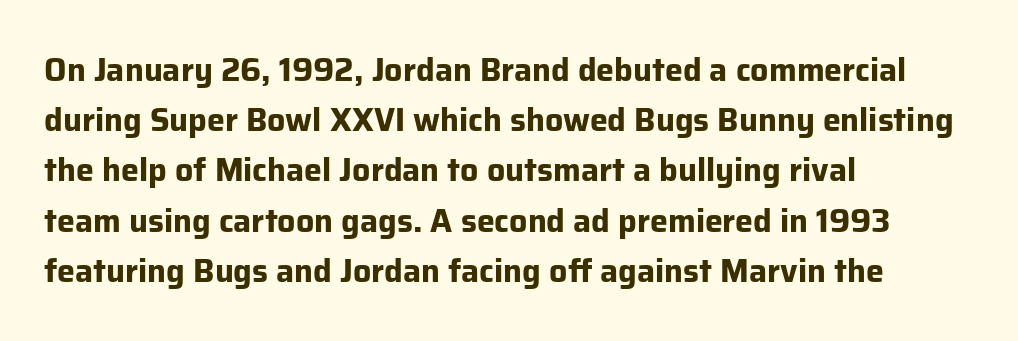
{"serif": "no", "italic": "no", "bold": "yes", "weight": "bold", "width": "normal", "stroke_contrast": "low", "x_height": "medium", "monospaced": "no", "underline": "no", "align": "left", "line_spacing": "normal", "line_spacing_ratio": 1.57, "letter_spacing": "normal", "letter_spacing_em": 0.0, "glyph_px": 32}
